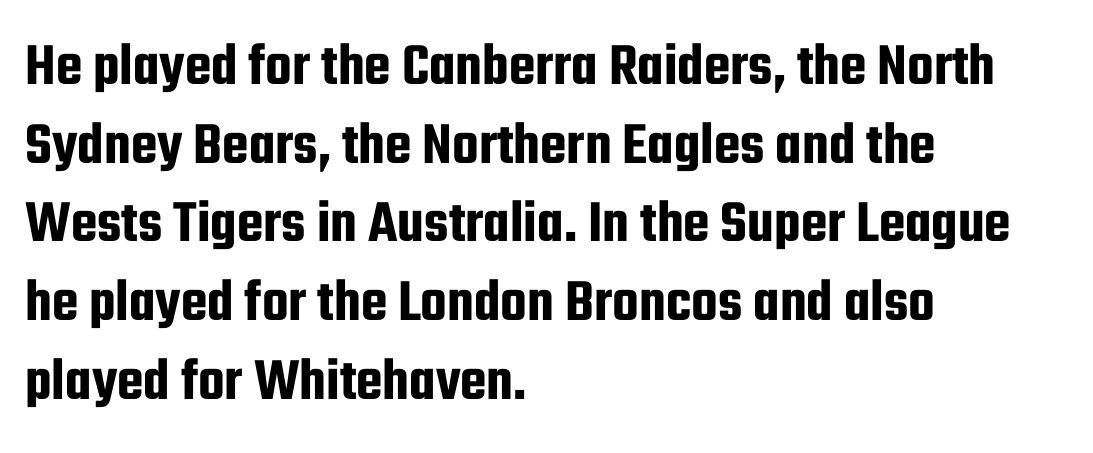
The gap between lines stays unmarked. The text was rendered using a sans face with plain stroke endings. The rendering uses a moderate line-height, typical for paragraphs. The letters sit at their default tracking, neither squeezed nor spread. The typography opts for an upright posture over an oblique one.
